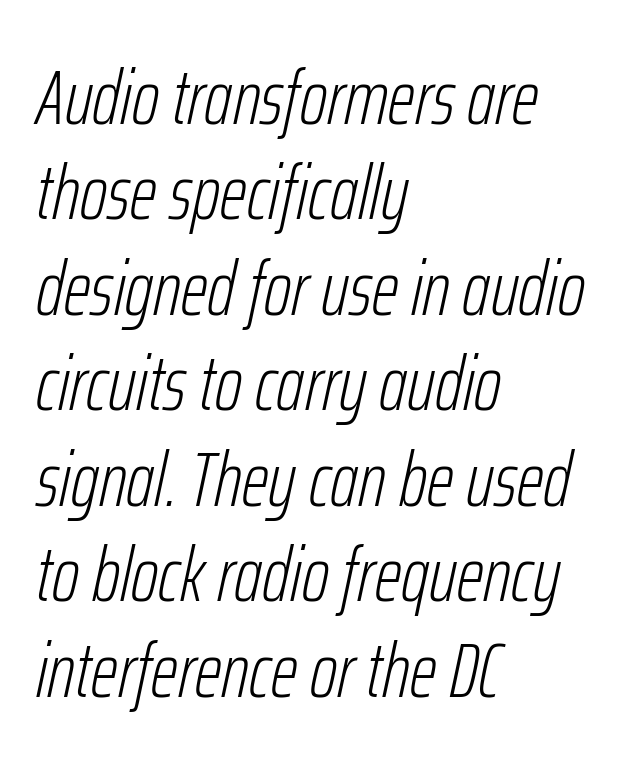
The image shows 77 px light, condensed type, italic (leaning right); set left-aligned, line spacing 1.24x, normal letter spacing, not underlined; low stroke contrast and a medium x-height.
